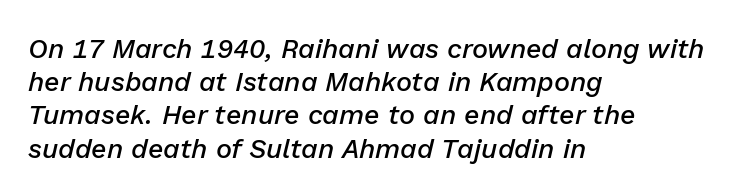
Q: Is the text bold? A: Semi-bold.
Q: Is the text italic (slanted)? A: Yes, it leans right by about 13 degrees.
Q: Is the text underlined? A: No.
Q: How is the paragraph aligned? A: Left-aligned.
Q: Is the spacing between letters normal or unusually wide? A: Normal.
